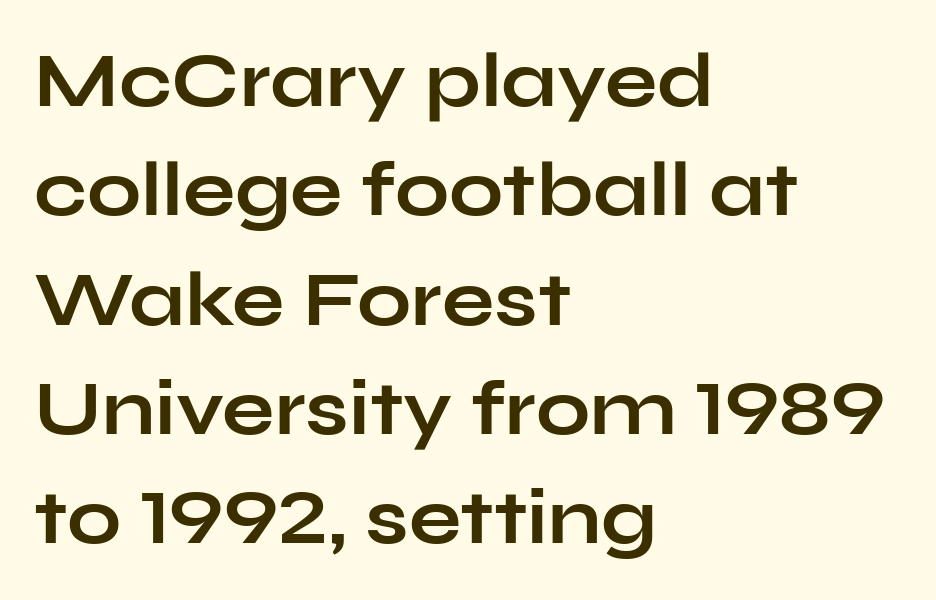
The lines sit at an ordinary, default distance from one another. Each line starts at the same left margin while the right side varies. The space directly below the letters is spotless. Examine the stroke ends and you'll find no serifs. Spacing verdict: proportional, widths tailored to each character. In terms of posture, this sample is upright.
